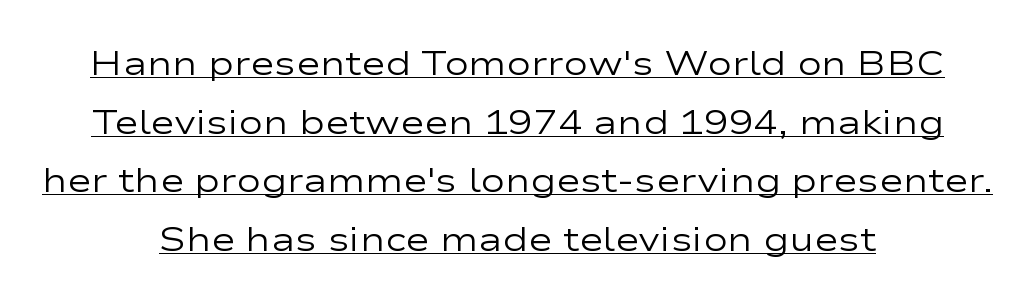
Default kerning and tracking; the words read as compact shapes. The passage shown is not bold in any degree. Every character sits straight up, as roman type does. Proportional: the letters do not fall into vertical columns.
